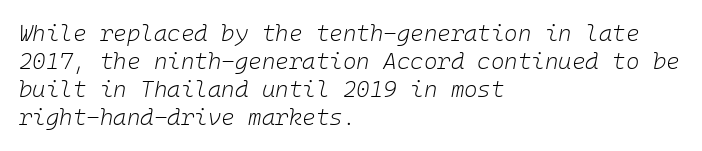
Students, note that the glyphs here touch the page at normal intervals. Plain, unruled lines of type. You can tell it's italic because the verticals aren't actually vertical. These lines stack with their left ends in a neat column. A light-to-regular cut is what we see here.
